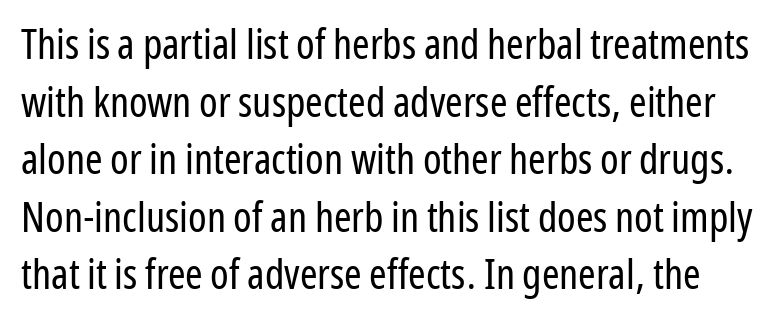
The image shows 42 px regular-weight, condensed sans-serif type, upright; set normal line spacing (1.37x), normal letter spacing, not underlined; low stroke contrast and a medium x-height.
